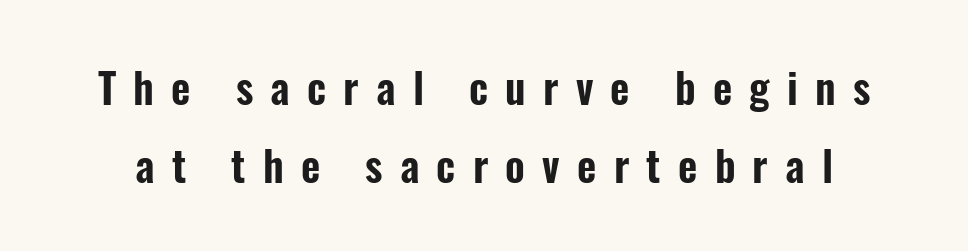
Q: Is the text italic (slanted)? A: No, it is upright.
Q: Is the typeface a serif or a sans-serif typeface? A: Sans-serif.
Q: Is the text underlined? A: No.
Q: Is the spacing between letters normal or unusually wide? A: Unusually wide.
Q: Width (condensed, normal, or wide)? A: Condensed.
Q: Stroke contrast? A: Low.
Q: x-height? A: Medium.
Q: Monospaced? A: No.
